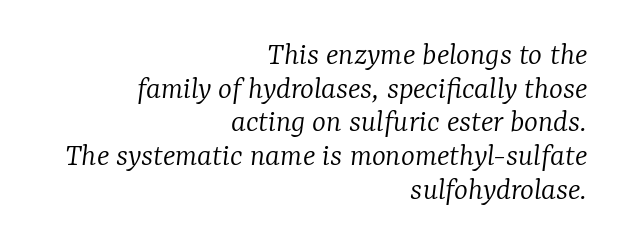
{"serif": "yes", "italic": "yes", "lean": "right", "slant_degrees": 7, "bold": "no", "weight": "light", "width": "normal", "stroke_contrast": "low", "x_height": "medium", "monospaced": "no", "underline": "no", "align": "right", "line_spacing": "tight", "line_spacing_ratio": 1.02, "letter_spacing": "normal", "letter_spacing_em": 0.0, "glyph_px": 33}
